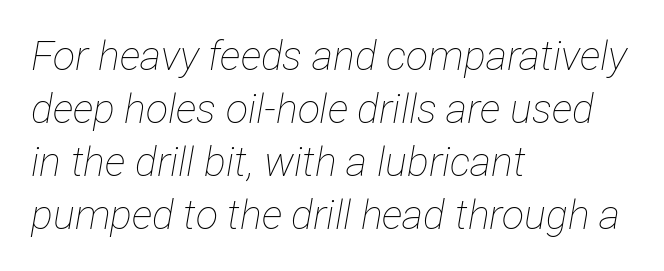
All the whitespace from short lines collects on the right. Default kerning and tracking; the words read as compact shapes. Think of a printed novel: that variable character pitch is what you see here. Baseline-to-baseline distance is the conventional proportion of letter height. Letters have the restrained weight of plain body copy at most.
